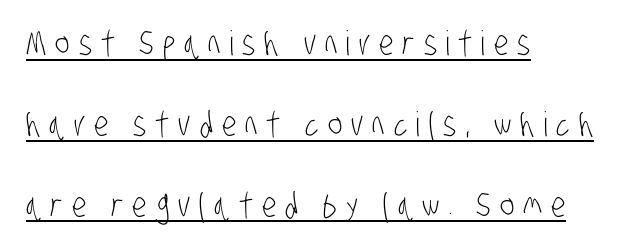
{"serif": "no", "bold": "no", "weight": "light", "width": "condensed", "stroke_contrast": "low", "x_height": "large", "monospaced": "no", "underline": "yes", "align": "left", "line_spacing": "loose", "line_spacing_ratio": 2.38, "letter_spacing": "wide", "letter_spacing_em": 0.26, "glyph_px": 34}
